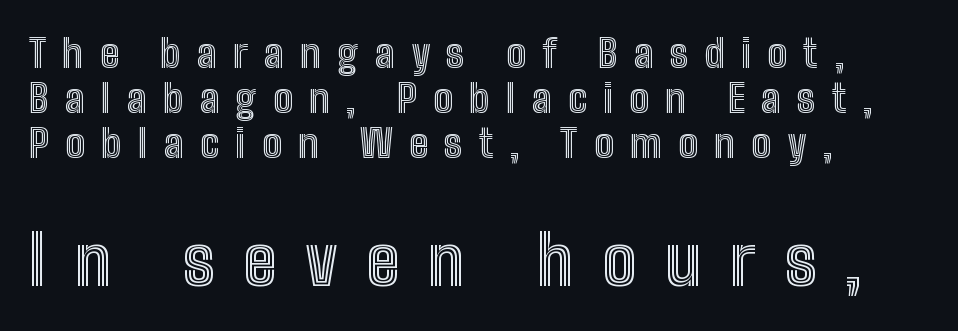
The setting favours the left margin, as ordinary paragraphs usually do. Think of a printed novel: that variable character pitch is what you see here. Style check: upright. Decoration check: the copy has no underline.
